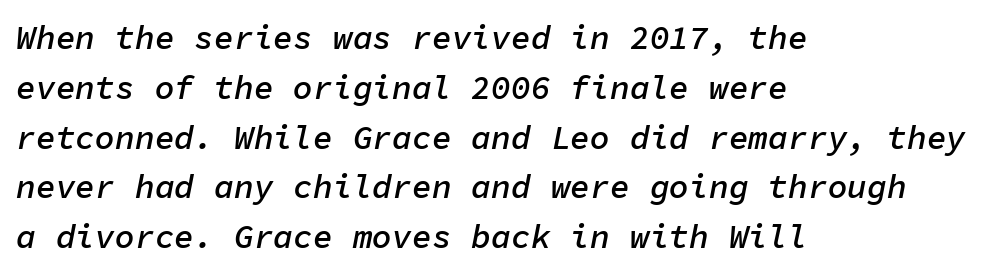
The image shows 33 px semibold type, italic (leaning right), monospaced; set left-aligned, normal line spacing (1.51x), normal letter spacing, not underlined; low stroke contrast and a medium x-height.
